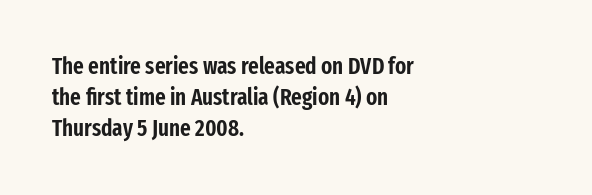
The glyphs are unaccompanied by any horizontal stroke below them. Quick note: not italic, upright. Each word holds together tightly as a unit, with standard inter-letter gaps. The paragraph shown leans on its left margin. Does the leading feel generous? No, just average.
